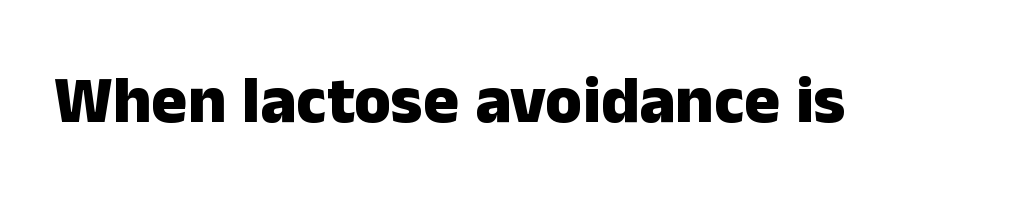
Quick note: not italic, upright. The passage shown is typeset with a sans-serif family. A dark, heavy texture on the line: the type is bold. Descender tails drop into unmarked territory. The letters sit at their default tracking, neither squeezed nor spread.
